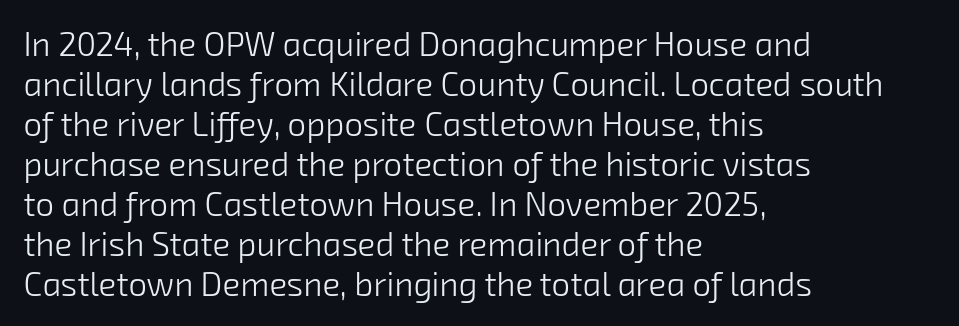
{"serif": "no", "bold": "no", "weight": "light", "width": "normal", "stroke_contrast": "low", "x_height": "medium", "monospaced": "no", "underline": "no", "align": "left", "line_spacing_ratio": 1.21, "letter_spacing": "normal", "letter_spacing_em": 0.0, "glyph_px": 33}
